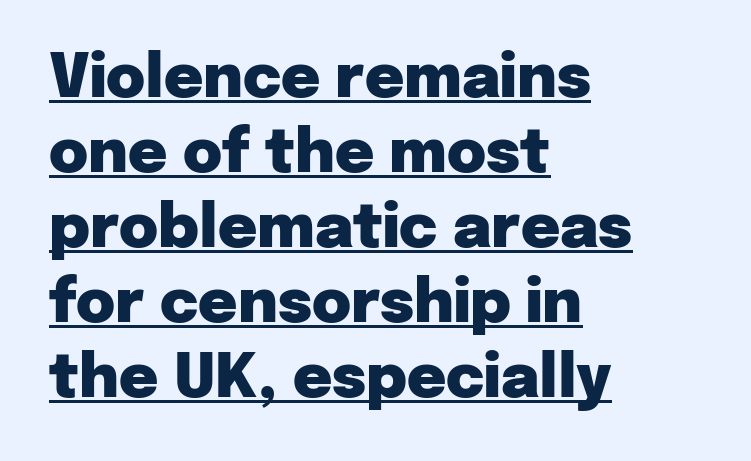
Q: Is the text bold? A: Yes.
Q: Is the text italic (slanted)? A: No, it is upright.
Q: Is the typeface a serif or a sans-serif typeface? A: Sans-serif.
Q: Is the text underlined? A: Yes.
Q: How is the paragraph aligned? A: Left-aligned.
Q: Is the spacing between letters normal or unusually wide? A: Normal.
Q: Is the spacing between lines tight, normal or loose? A: Normal.
Q: Width (condensed, normal, or wide)? A: Normal.
Q: Stroke contrast? A: Low.
Q: x-height? A: Medium.
Q: Monospaced? A: No.
